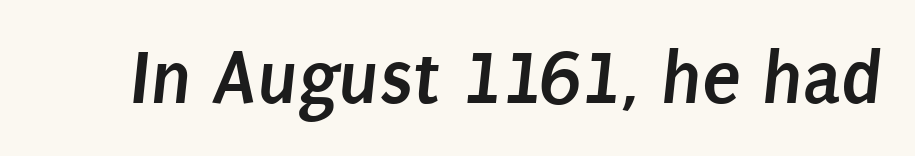
The image shows 79 px semibold, condensed sans-serif type; set normal letter spacing, not underlined; low stroke contrast and a large x-height.
